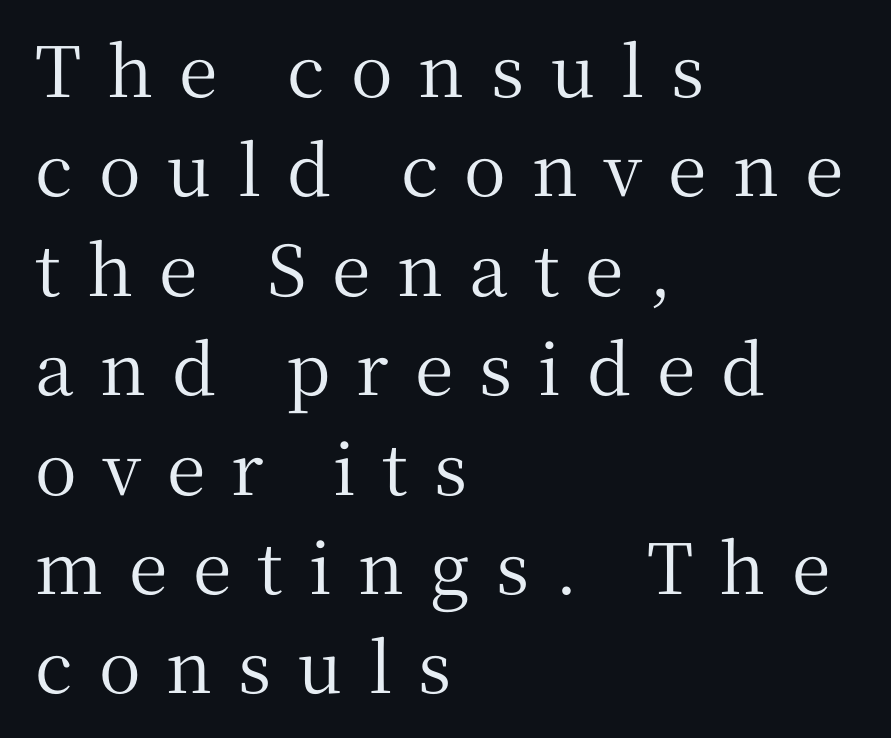
Caption: expanded tracking, letters set apart. Upright lettering throughout. Horizontally, the lines are justified to the leading edge only. A serif font was chosen for this passage. Check under the words: just untouched page. Here the designer chose a conventional face with non-uniform glyph widths.
